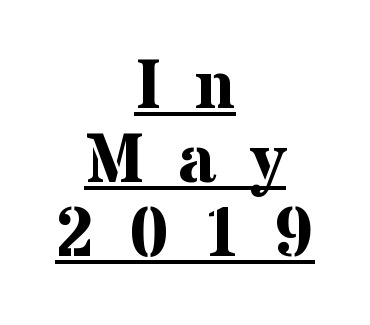
Observe the serifs anchoring each vertical stroke in this sample. Caption: expanded tracking, letters set apart. You could not count columns in this text — the font is proportionally spaced. Every character sits straight up, as roman type does. The whitespace from short lines is split evenly between both sides. Each new line begins almost immediately beneath the previous one.
